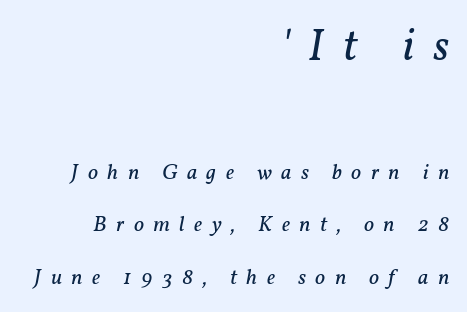
Yep, those are serifs on the letters. Counters stay open thanks to moderate or lighter strokes. Larger block? The one above; the one below is distinctly smaller. Casual observation: everything's shoved over to the right.
